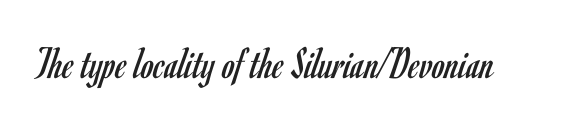
The image shows 46 px regular-weight, condensed sans-serif type; set normal letter spacing, not underlined; low stroke contrast and a small x-height.
